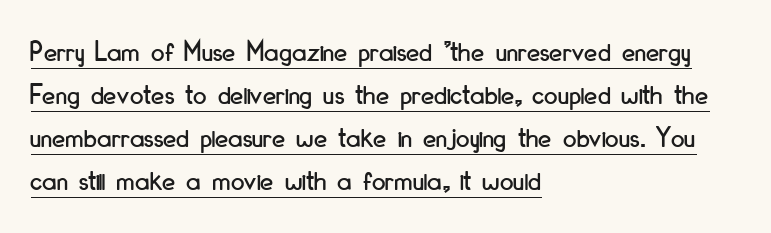
Q: Is the text italic (slanted)? A: No, it is upright.
Q: Is the typeface a serif or a sans-serif typeface? A: Sans-serif.
Q: Is the text underlined? A: Yes.
Q: How is the paragraph aligned? A: Left-aligned.
Q: Is the spacing between letters normal or unusually wide? A: Normal.
Q: Is the spacing between lines tight, normal or loose? A: Normal.
Q: Width (condensed, normal, or wide)? A: Condensed.
Q: Stroke contrast? A: Low.
Q: x-height? A: Small.
Q: Monospaced? A: No.
